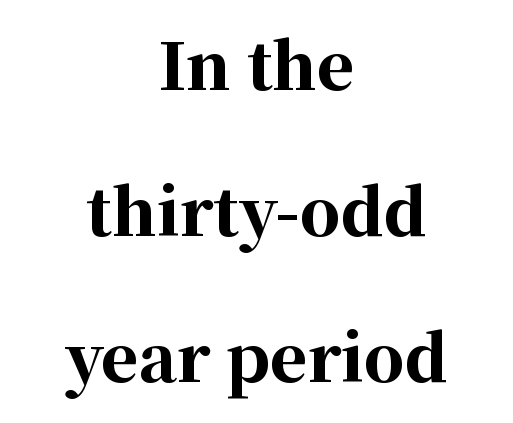
Glance below the letters and you will spot only blank space. There is no visible air inserted between adjacent glyphs. Typeset on center — no edge is straight. Think of a printed novel: that variable character pitch is what you see here. Classification — serif.
